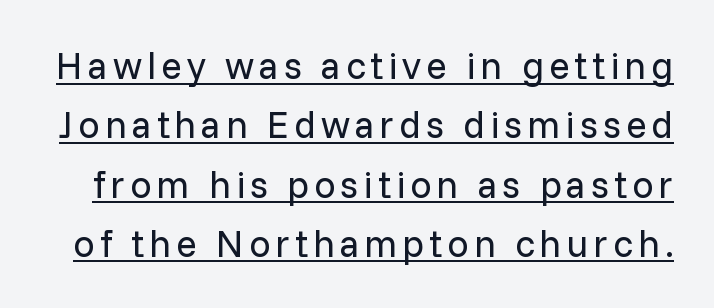
{"serif": "no", "italic": "no", "bold": "no", "weight": "regular", "width": "normal", "stroke_contrast": "low", "x_height": "medium", "monospaced": "no", "underline": "yes", "line_spacing": "normal", "line_spacing_ratio": 1.56, "glyph_px": 38}
